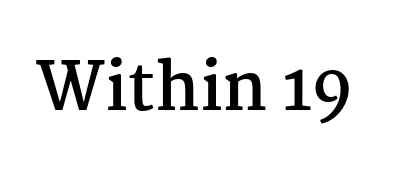
Q: Is the text bold? A: Yes.
Q: Is the text italic (slanted)? A: No, it is upright.
Q: Is the typeface a serif or a sans-serif typeface? A: Serif.
Q: Is the text underlined? A: No.
Q: Is the spacing between letters normal or unusually wide? A: Normal.
Q: Width (condensed, normal, or wide)? A: Normal.
Q: Stroke contrast? A: Medium.
Q: x-height? A: Medium.
Q: Monospaced? A: No.
